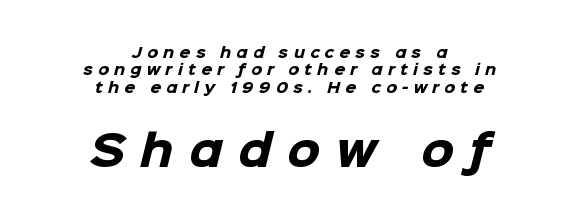
{"serif": "no", "bold": "yes", "weight": "heavy", "width": "normal", "stroke_contrast": "low", "x_height": "medium", "monospaced": "no", "underline": "no", "align": "center", "line_spacing": "normal", "line_spacing_ratio": 1.25, "letter_spacing": "wide", "letter_spacing_em": 0.37, "larger_block": "second", "size_ratio": 3.0, "glyph_px": 42}
